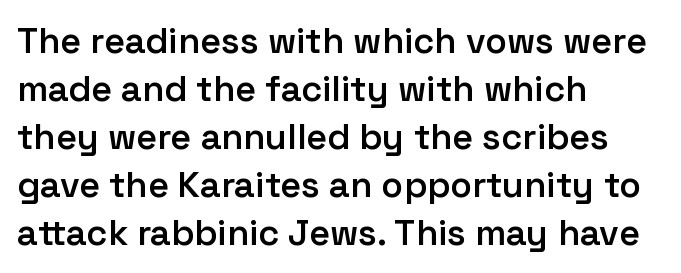
The image shows 36 px semibold sans-serif type, upright; set left-aligned, normal line spacing (1.33x), normal letter spacing, not underlined; low stroke contrast and a medium x-height.
